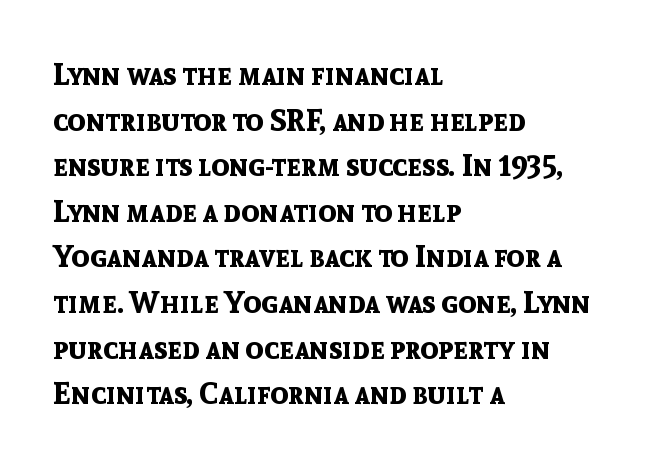
{"serif": "no", "italic": "no", "bold": "yes", "weight": "bold", "width": "normal", "x_height": "medium", "monospaced": "no", "underline": "no", "align": "left", "line_spacing": "normal", "line_spacing_ratio": 1.52, "letter_spacing": "normal", "letter_spacing_em": 0.0, "glyph_px": 30}
